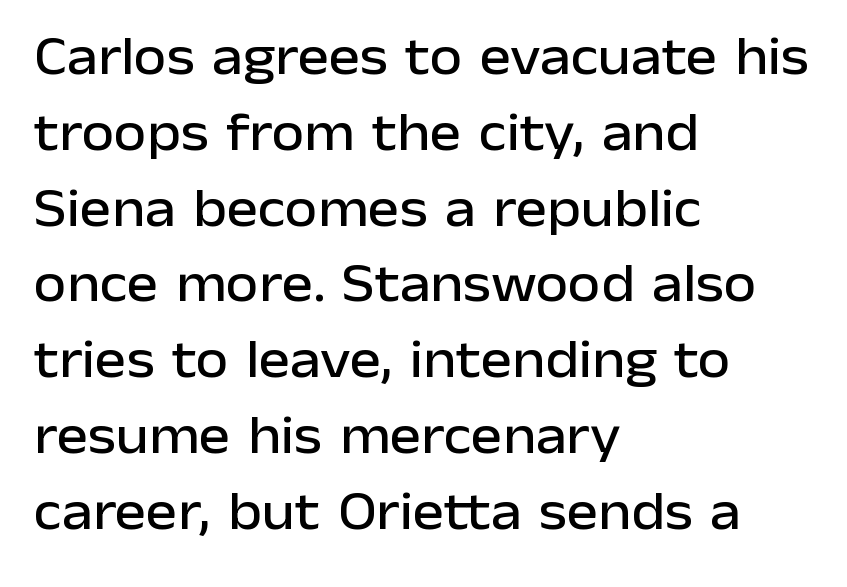
The image shows 53 px sans-serif type, upright; set left-aligned, normal line spacing (1.43x), normal letter spacing, not underlined; low stroke contrast and a medium x-height.
